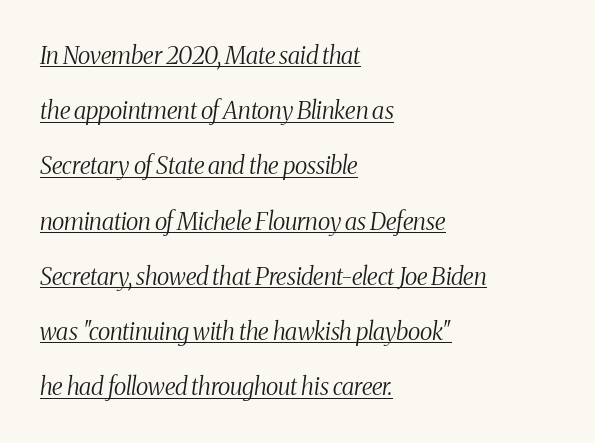
{"italic": "yes", "lean": "right", "slant_degrees": 8, "bold": "no", "underline": "yes", "align": "left", "line_spacing": "loose", "line_spacing_ratio": 2.3, "letter_spacing": "normal", "letter_spacing_em": 0.0, "glyph_px": 24}
